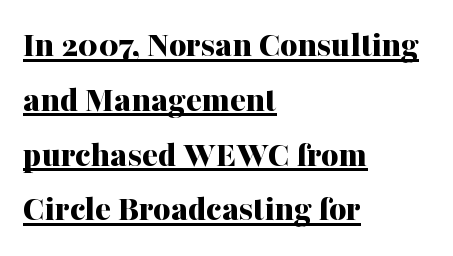
The typography opts for an upright posture over an oblique one. The specimen includes a rule beneath the text block's lines. Typesetter's note: full bold, strokes at maximum text heaviness. The letterforms sit shoulder to shoulder at normal distance.
